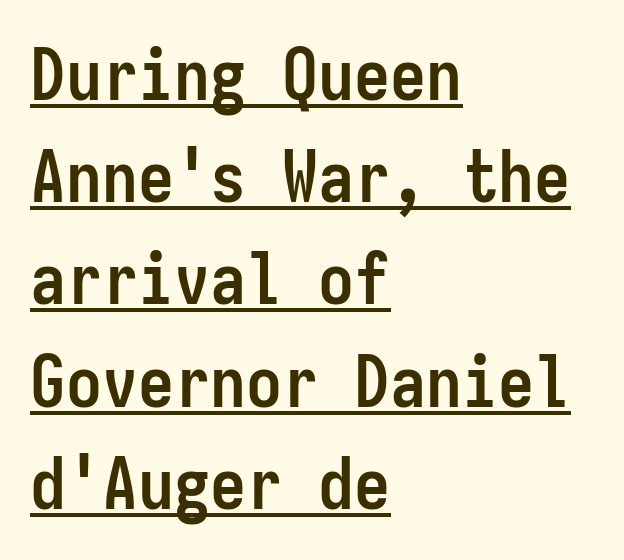
{"serif": "no", "italic": "no", "bold": "yes", "weight": "semibold", "width": "condensed", "stroke_contrast": "low", "x_height": "medium", "monospaced": "yes", "underline": "yes", "align": "left", "line_spacing": "normal", "line_spacing_ratio": 1.42, "letter_spacing": "normal", "letter_spacing_em": 0.0, "glyph_px": 72}
